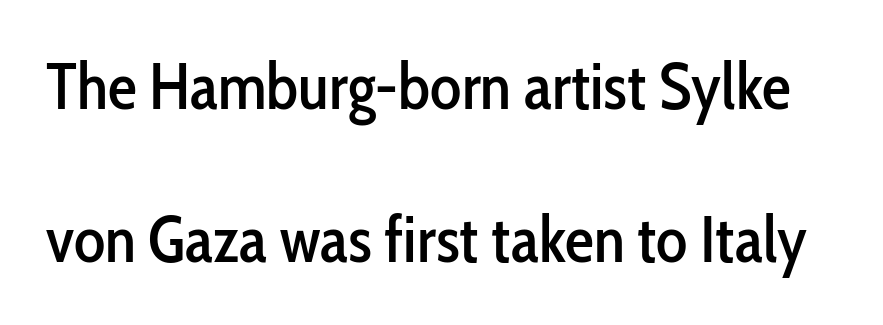
The passage shown has conventional tracking throughout. These lines are composed in type without serifs. Any mark beneath the type? The region is blank. Posture: straight, roman, zero tilt. The passage shown is typed in a proportional face where columns would drift.
